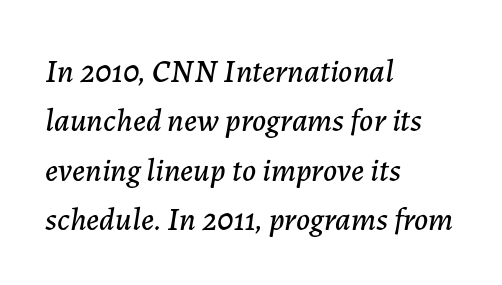
Slanted lettering throughout. This sample is left-justified, so line endings fall wherever the words run out. A typesetter would call this leading conventional body-copy spacing. You could not count columns in this text — the font is proportionally spaced. Descenders are the only things crossing below the line.
